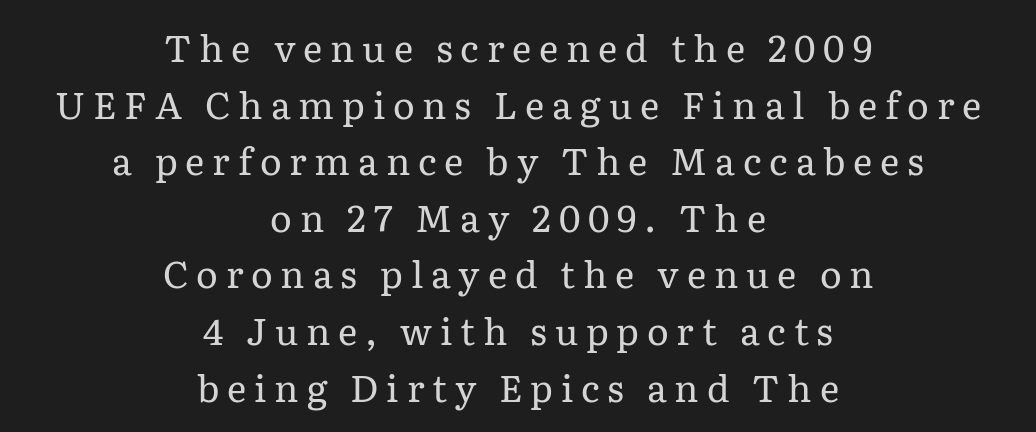
Q: Is the text bold? A: No.
Q: Is the text italic (slanted)? A: No, it is upright.
Q: Is the typeface a serif or a sans-serif typeface? A: Serif.
Q: Is the text underlined? A: No.
Q: How is the paragraph aligned? A: Centered.
Q: Is the spacing between letters normal or unusually wide? A: Unusually wide.
Q: Is the spacing between lines tight, normal or loose? A: Normal.
Q: Width (condensed, normal, or wide)? A: Normal.
Q: Stroke contrast? A: Low.
Q: x-height? A: Medium.
Q: Monospaced? A: No.
